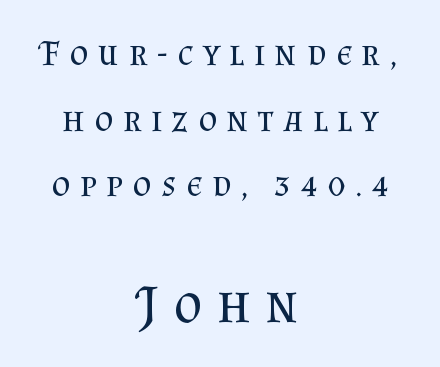
The image shows 54 px regular-weight serif type, upright; set centered, line spacing 1.82x, unusually wide letter spacing (+0.27 em), not underlined; the second (bottom) block is 1.5x larger; medium stroke contrast and a small x-height.
